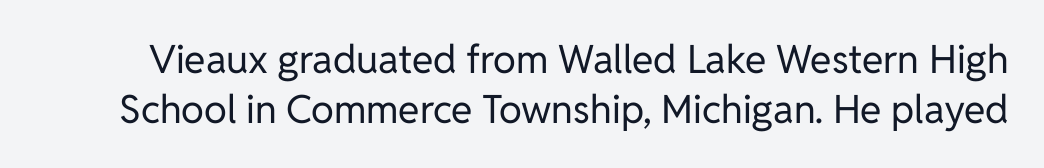
{"serif": "no", "italic": "no", "bold": "no", "weight": "regular", "width": "normal", "stroke_contrast": "low", "x_height": "medium", "monospaced": "no", "underline": "no", "line_spacing": "normal", "line_spacing_ratio": 1.27, "letter_spacing": "normal", "letter_spacing_em": 0.0, "glyph_px": 39}
